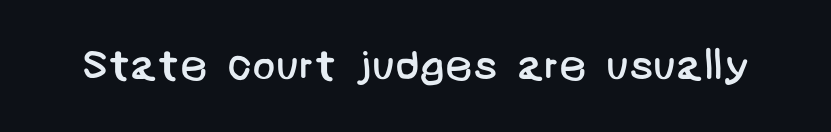
Short note: letters normally spaced. Are there feet on the stems? There aren't — it's a sans. The typeface has the unassuming heft of standard copy or less. No word sits above an underline.
